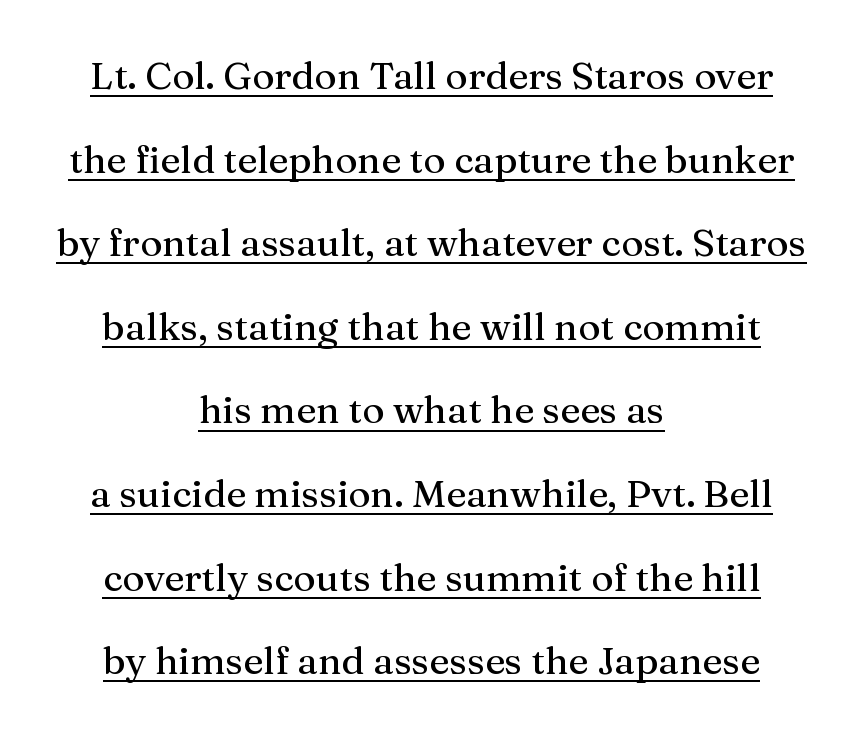
Q: Is the text italic (slanted)? A: No, it is upright.
Q: Is the typeface a serif or a sans-serif typeface? A: Serif.
Q: Is the text underlined? A: Yes.
Q: How is the paragraph aligned? A: Centered.
Q: Is the spacing between letters normal or unusually wide? A: Normal.
Q: Is the spacing between lines tight, normal or loose? A: Loose.
Q: Width (condensed, normal, or wide)? A: Normal.
Q: Stroke contrast? A: Medium.
Q: x-height? A: Medium.
Q: Monospaced? A: No.
